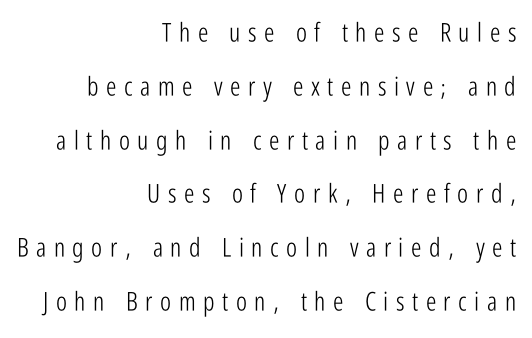
The image shows 26 px text type, upright; set right-aligned, loose line spacing (2.07x), unusually wide letter spacing (+0.29 em), not underlined.
